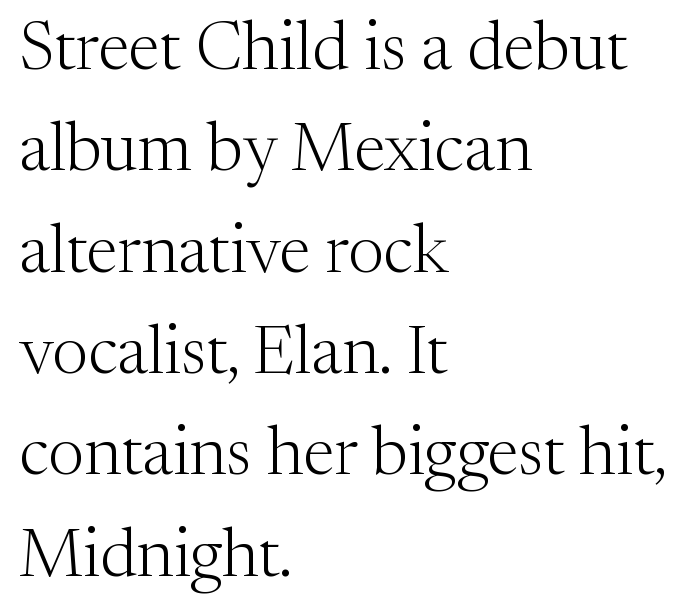
{"serif": "yes", "italic": "no", "bold": "no", "weight": "light", "width": "normal", "stroke_contrast": "medium", "x_height": "medium", "monospaced": "no", "underline": "no", "align": "left", "line_spacing": "normal", "line_spacing_ratio": 1.49, "letter_spacing": "normal", "letter_spacing_em": 0.0, "glyph_px": 68}
